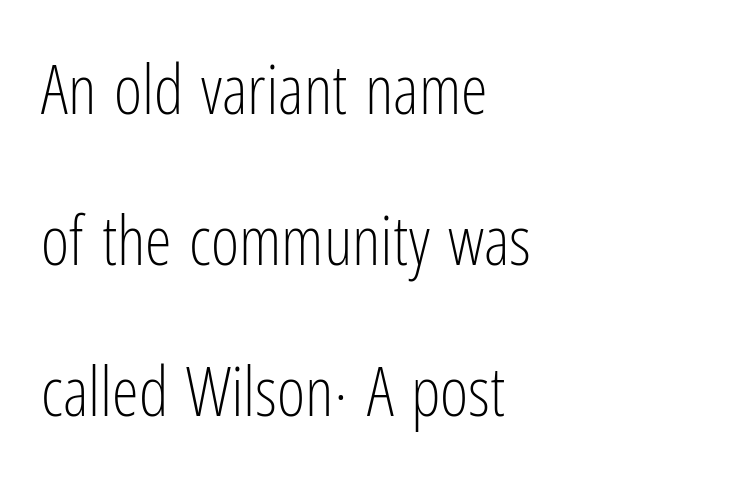
Whoever set this chose breathing room over compactness in the vertical rhythm. How are the letters spaced? Ordinarily, with no added tracking. The foot of each line stays bare and open. The face used here is proportionally spaced, like ordinary book or web type.
